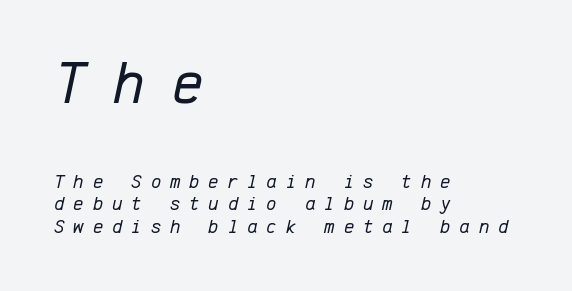
The image shows 61 px regular-weight type, italic (leaning right), monospaced; set left-aligned, tight line spacing (1.13x), unusually wide letter spacing (+0.44 em), not underlined; the first (top) block is 3.05x larger; low stroke contrast and a medium x-height.
